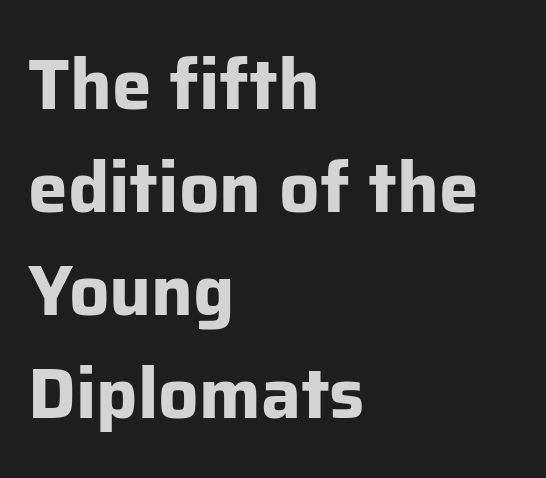
Q: Is the text bold? A: Yes.
Q: Is the text italic (slanted)? A: No, it is upright.
Q: Is the typeface a serif or a sans-serif typeface? A: Sans-serif.
Q: Is the text underlined? A: No.
Q: How is the paragraph aligned? A: Left-aligned.
Q: Is the spacing between letters normal or unusually wide? A: Normal.
Q: Is the spacing between lines tight, normal or loose? A: Normal.
Q: Width (condensed, normal, or wide)? A: Normal.
Q: Stroke contrast? A: Low.
Q: x-height? A: Medium.
Q: Monospaced? A: No.
